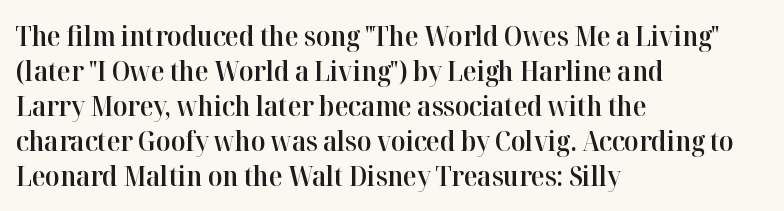
Q: Is the text bold? A: Semi-bold.
Q: Is the text italic (slanted)? A: No, it is upright.
Q: Is the typeface a serif or a sans-serif typeface? A: Serif.
Q: Is the text underlined? A: No.
Q: How is the paragraph aligned? A: Left-aligned.
Q: Is the spacing between letters normal or unusually wide? A: Normal.
Q: Is the spacing between lines tight, normal or loose? A: Normal.
Q: Width (condensed, normal, or wide)? A: Normal.
Q: Stroke contrast? A: High.
Q: x-height? A: Medium.
Q: Monospaced? A: No.
